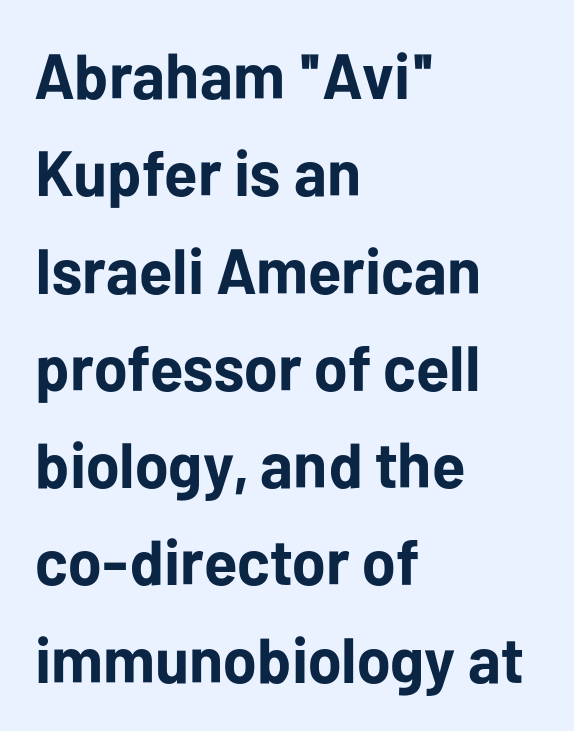
The image shows 64 px bold sans-serif type, upright; set left-aligned, normal line spacing (1.52x), normal letter spacing, not underlined; low stroke contrast and a medium x-height.
